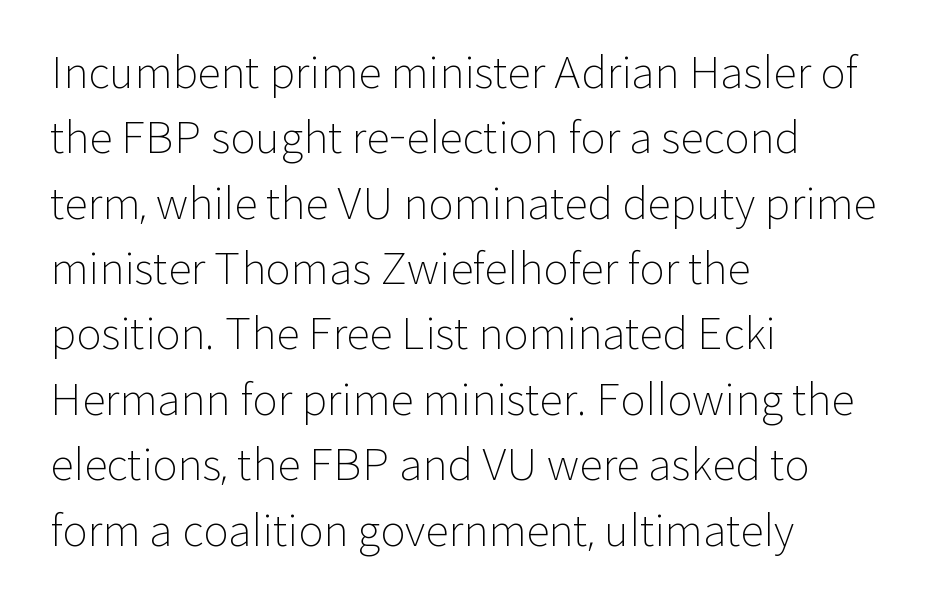
The image shows 43 px light sans-serif type, upright; set left-aligned, normal line spacing (1.52x), normal letter spacing, not underlined; low stroke contrast and a medium x-height.
